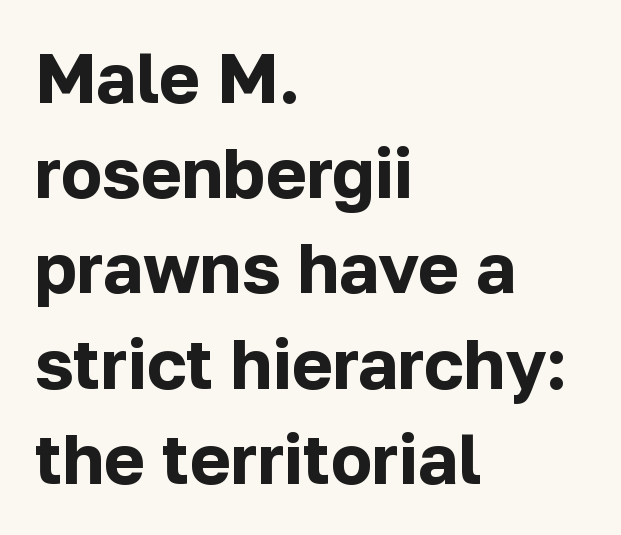
{"serif": "no", "italic": "no", "bold": "yes", "weight": "bold", "width": "normal", "stroke_contrast": "low", "x_height": "medium", "monospaced": "no", "underline": "no", "align": "left", "line_spacing": "normal", "line_spacing_ratio": 1.38, "letter_spacing": "normal", "letter_spacing_em": 0.0, "glyph_px": 69}
